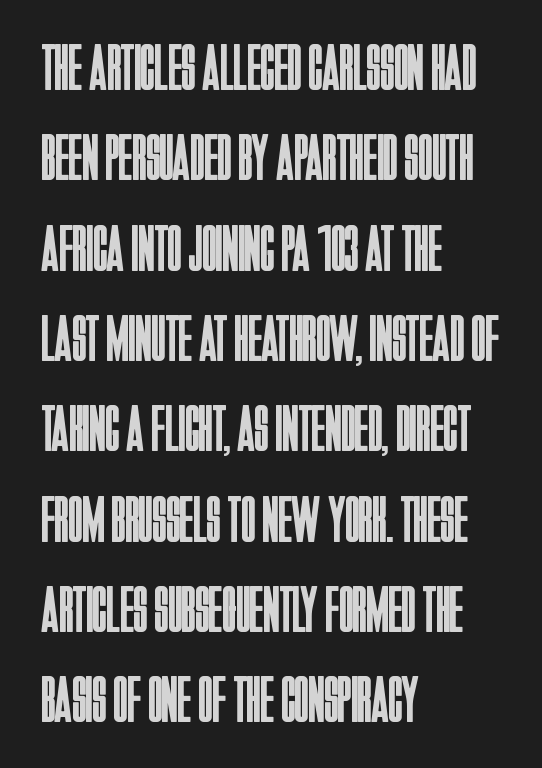
The image shows 65 px regular-weight, condensed sans-serif type, upright; set left-aligned, normal line spacing (1.39x), normal letter spacing, not underlined; low stroke contrast and a large x-height.
